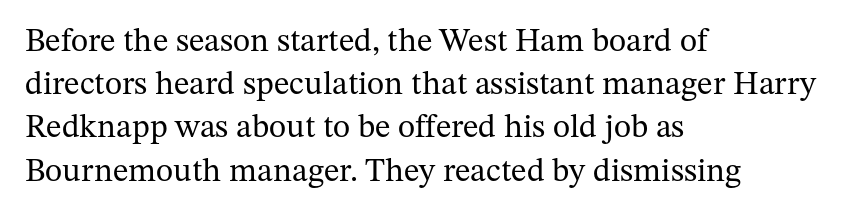
Only glyphs here, with clear space below each row. Each line starts at the same left margin while the right side varies. Stroke thickness stays within the range of a standard reading face or lighter. The rendering uses natural spacing where letterforms have individual widths. Default kerning and tracking; the words read as compact shapes.
